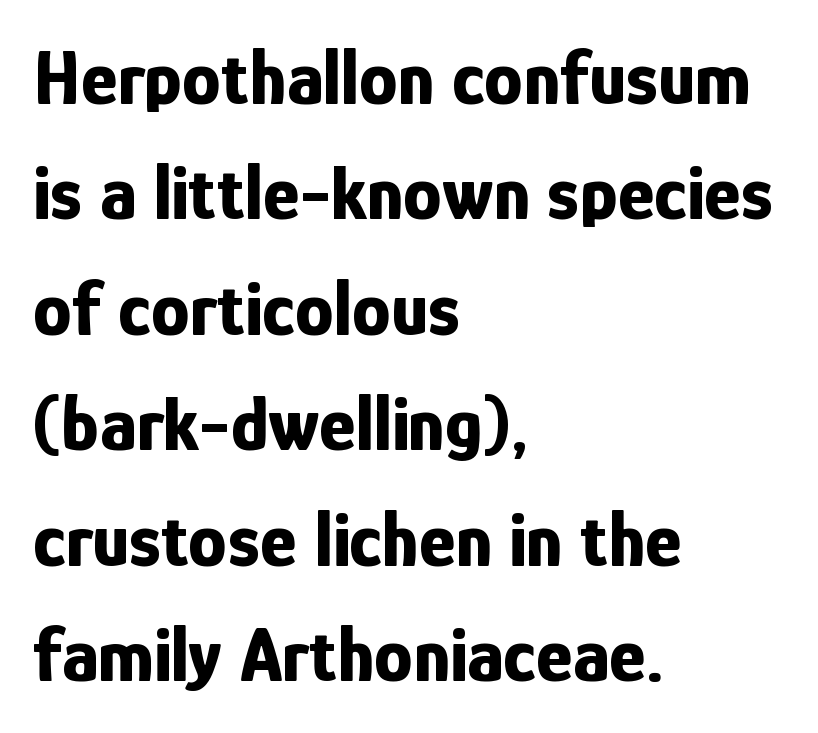
Q: Is the text bold? A: Yes.
Q: Is the text italic (slanted)? A: No, it is upright.
Q: Is the typeface a serif or a sans-serif typeface? A: Sans-serif.
Q: Is the text underlined? A: No.
Q: How is the paragraph aligned? A: Left-aligned.
Q: Is the spacing between letters normal or unusually wide? A: Normal.
Q: Is the spacing between lines tight, normal or loose? A: Normal.
Q: Width (condensed, normal, or wide)? A: Condensed.
Q: Stroke contrast? A: Low.
Q: x-height? A: Medium.
Q: Monospaced? A: No.
